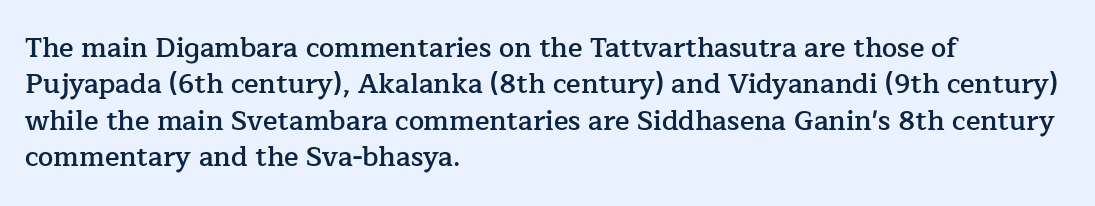
The image shows 27 px text type, upright; set left-aligned, normal line spacing (1.35x), normal letter spacing, not underlined.
